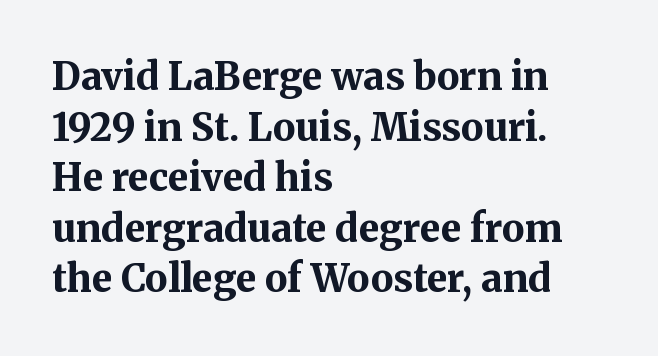
{"serif": "yes", "italic": "no", "bold": "yes", "weight": "bold", "width": "normal", "stroke_contrast": "medium", "x_height": "medium", "monospaced": "no", "underline": "no", "align": "left", "line_spacing": "normal", "line_spacing_ratio": 1.33, "letter_spacing": "normal", "letter_spacing_em": 0.0, "glyph_px": 38}
